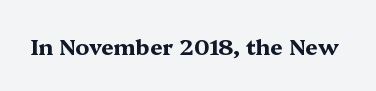
{"italic": "no", "bold": "yes", "underline": "no", "letter_spacing": "normal", "letter_spacing_em": 0.0, "glyph_px": 22}
